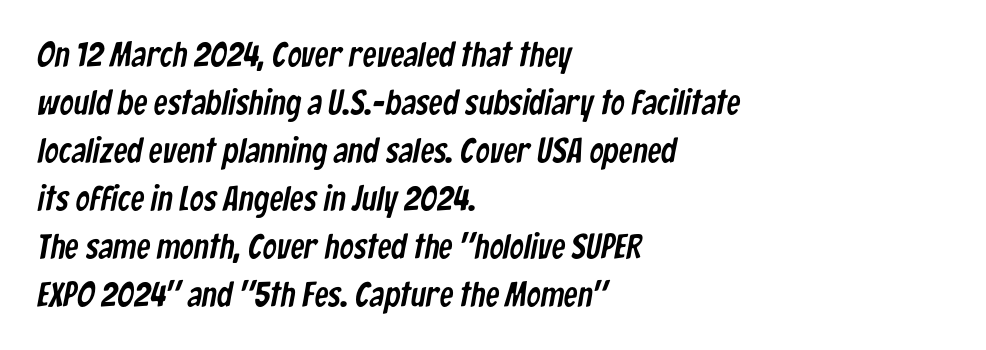
The passage shown is not underscored anywhere. All the whitespace from short lines collects on the right. Each letter keeps its own natural width here, so spacing adapts to shape. Tracking here is standard; glyphs follow each other at the usual distance.
